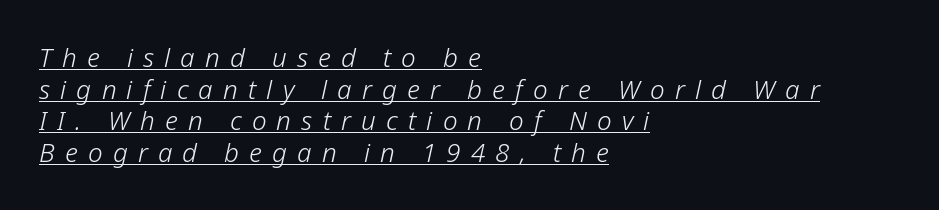
The image shows 26 px text type, italic (leaning right); set left-aligned, line spacing 1.22x, unusually wide letter spacing (+0.39 em), underlined.
